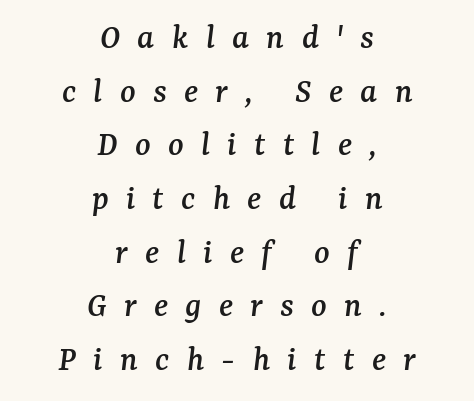
{"serif": "yes", "italic": "yes", "lean": "right", "slant_degrees": 7, "width": "normal", "stroke_contrast": "medium", "x_height": "medium", "monospaced": "no", "underline": "no", "align": "center", "line_spacing": "normal", "line_spacing_ratio": 1.49, "letter_spacing": "wide", "letter_spacing_em": 0.48, "glyph_px": 36}
